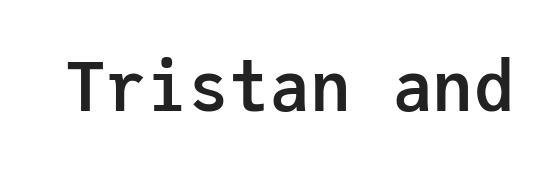
Set as a true bold cut, around the 700 mark. Every stem runs plumb, perpendicular to the baseline. The passage shown is typed in a monospace face where columns stay perfectly aligned. Anything drawn beneath the words? Only blank space. In terms of letterspacing, this is plain default setting.
